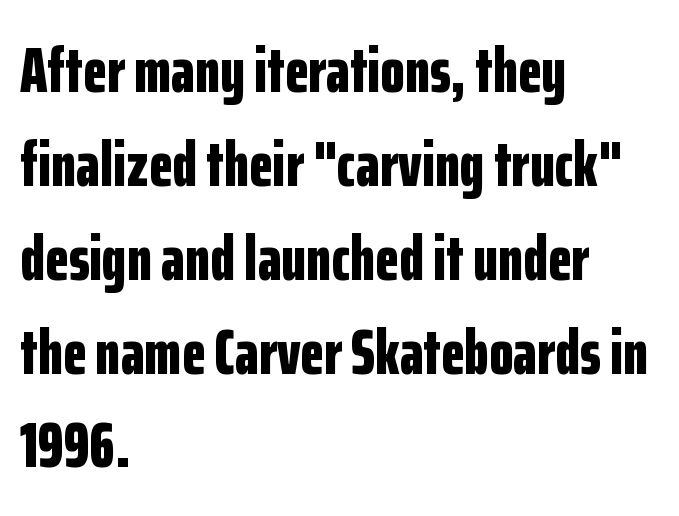
Q: Is the text bold? A: Yes.
Q: Is the text italic (slanted)? A: No, it is upright.
Q: Is the typeface a serif or a sans-serif typeface? A: Sans-serif.
Q: Is the text underlined? A: No.
Q: How is the paragraph aligned? A: Left-aligned.
Q: Is the spacing between letters normal or unusually wide? A: Normal.
Q: Is the spacing between lines tight, normal or loose? A: Normal.
Q: Width (condensed, normal, or wide)? A: Condensed.
Q: Stroke contrast? A: Low.
Q: x-height? A: Medium.
Q: Monospaced? A: No.
